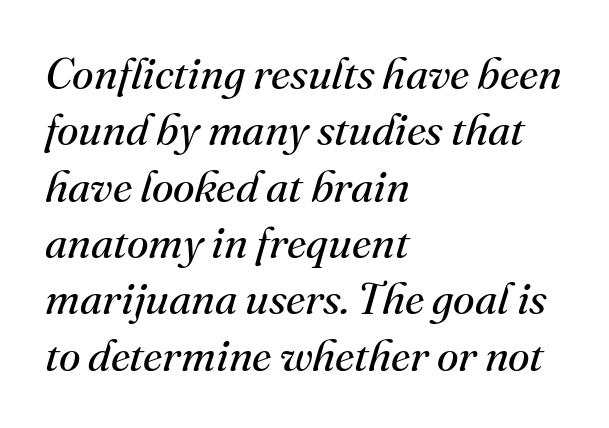
Q: Is the text bold? A: No.
Q: Is the text italic (slanted)? A: Yes, it leans right by about 16 degrees.
Q: Is the typeface a serif or a sans-serif typeface? A: Serif.
Q: Is the text underlined? A: No.
Q: How is the paragraph aligned? A: Left-aligned.
Q: Is the spacing between letters normal or unusually wide? A: Normal.
Q: Is the spacing between lines tight, normal or loose? A: Normal.
Q: Width (condensed, normal, or wide)? A: Normal.
Q: Stroke contrast? A: Medium.
Q: x-height? A: Small.
Q: Monospaced? A: No.
